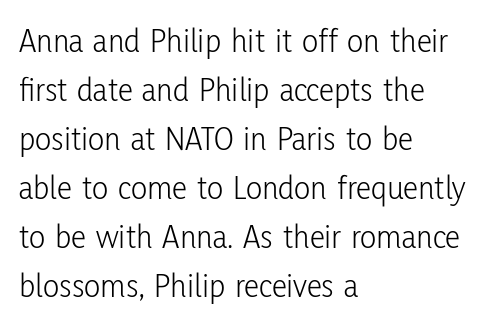
The image shows 34 px light, condensed sans-serif type, upright; set left-aligned, normal line spacing (1.44x), normal letter spacing, not underlined; low stroke contrast and a medium x-height.
